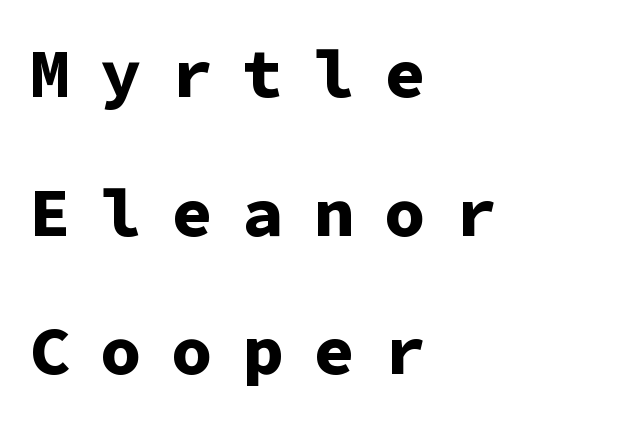
The image shows 69 px bold sans-serif type, upright, monospaced; set left-aligned, loose line spacing (2.01x), unusually wide letter spacing (+0.43 em), not underlined; low stroke contrast and a medium x-height.
